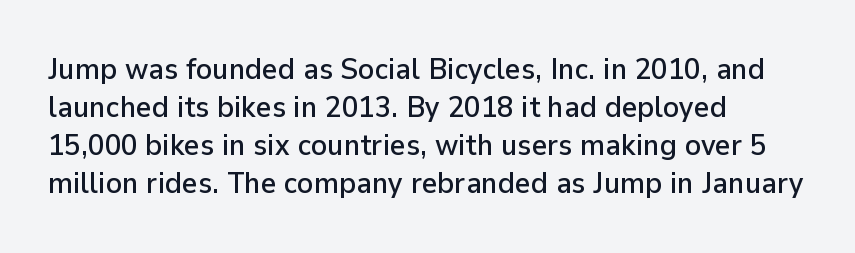
{"serif": "no", "italic": "no", "width": "normal", "stroke_contrast": "low", "x_height": "medium", "monospaced": "no", "underline": "no", "align": "left", "line_spacing": "normal", "line_spacing_ratio": 1.27, "letter_spacing": "normal", "letter_spacing_em": 0.0, "glyph_px": 30}
